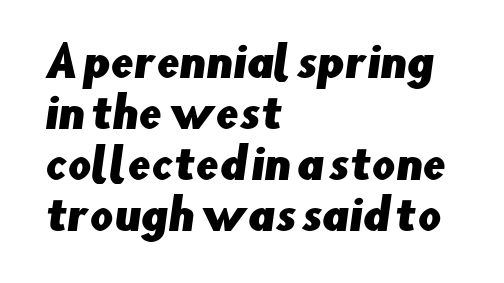
These lines are set flush left with a ragged right edge. Does extra space separate the letters? No, they use regular spacing. Note the varied advance widths — an 'i' is clearly narrower than an 'm'. Bare-footed words on every line. Font category for this specimen: sans-serif.
